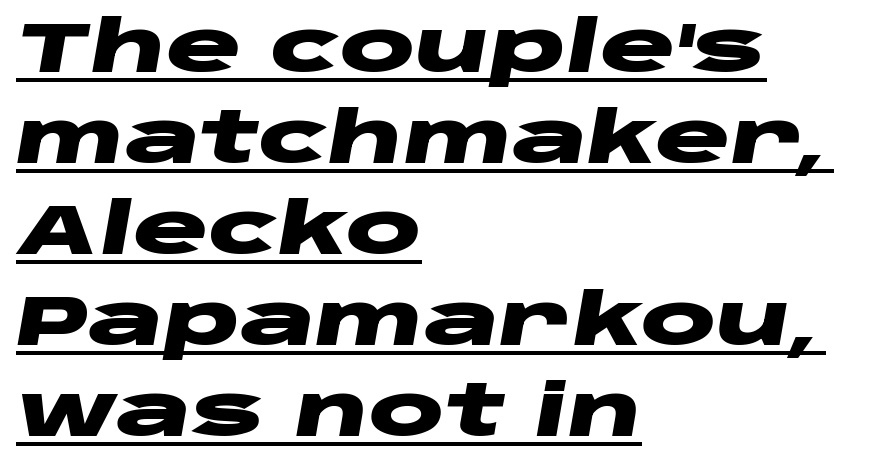
Is this a fixed-width face? No — the glyphs have proportional, varying widths. Is the block centered? No — it sits flush against the left margin. Somebody hit Ctrl+U on this one — the words are underlined. Short note: letters normally spaced.
